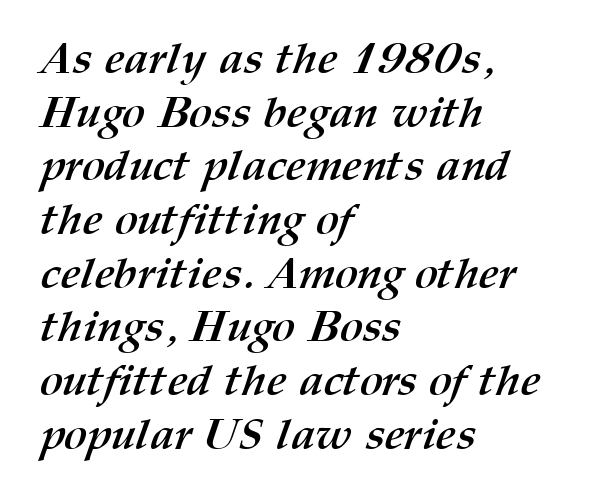
Think of a printed novel: that variable character pitch is what you see here. You could call the tracking neutral — neither tight nor loose. Reading down the block, your eye returns to a fixed left position each line. Check under the words: just untouched page. The glyphs have the mass of a bold cut.
